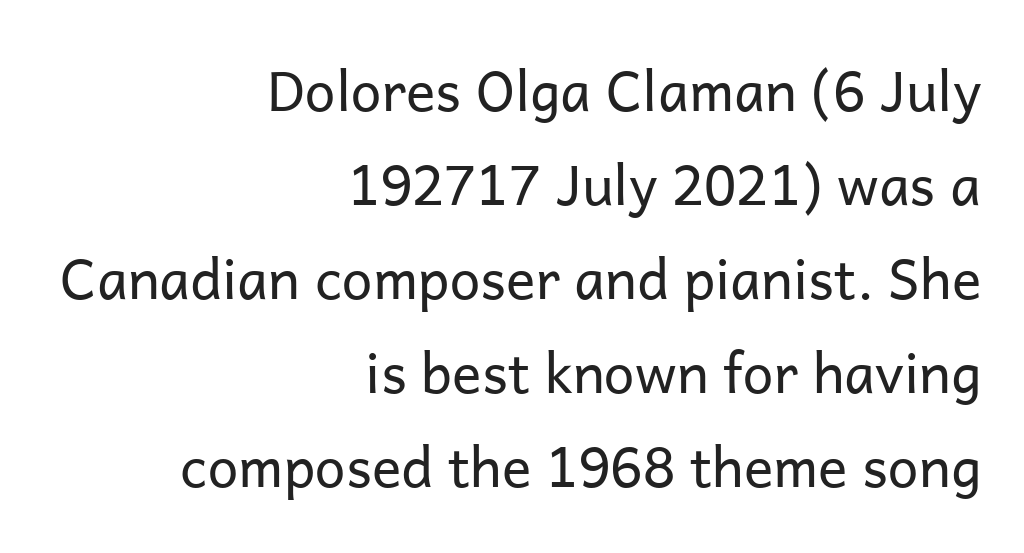
{"serif": "no", "italic": "no", "bold": "no", "weight": "regular", "width": "normal", "stroke_contrast": "low", "x_height": "medium", "monospaced": "no", "underline": "no", "align": "right", "line_spacing_ratio": 1.71, "letter_spacing": "normal", "letter_spacing_em": 0.0, "glyph_px": 55}
